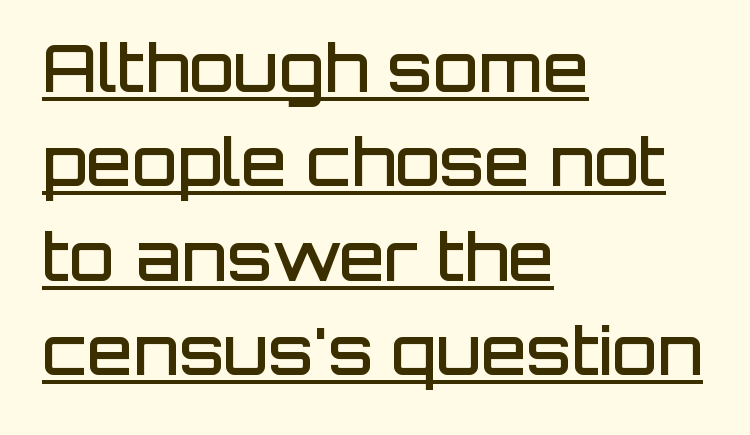
The image shows 66 px semibold sans-serif type, upright; set left-aligned, normal line spacing (1.43x), normal letter spacing, underlined; low stroke contrast and a large x-height.
